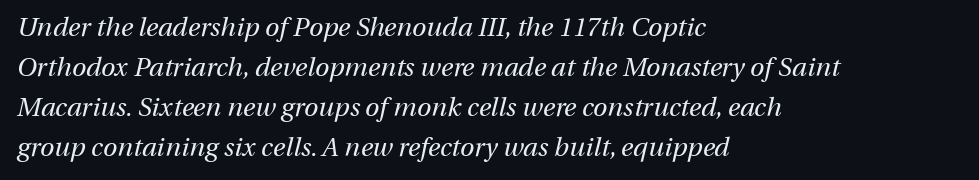
Weight: in the light-to-regular range. The typography opts for an oblique posture over an upright one. These lines sit exactly where default settings would place them. Short note: letters normally spaced. The area under the type is left untouched. Teacher's note: observe the even left margin — that is flush-left alignment.
